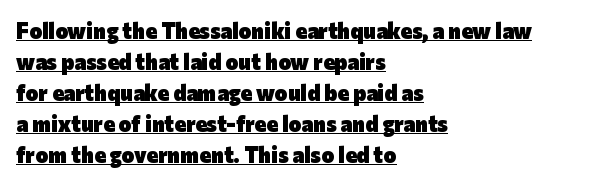
The image shows 22 px bold type, upright; set left-aligned, normal line spacing (1.41x), normal letter spacing, underlined.
